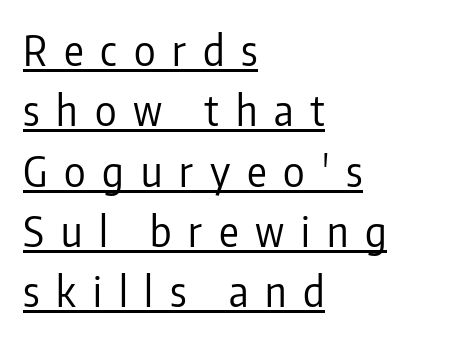
The image shows 41 px regular-weight, condensed sans-serif type, upright; set left-aligned, normal line spacing (1.47x), unusually wide letter spacing (+0.41 em), underlined; low stroke contrast and a medium x-height.
